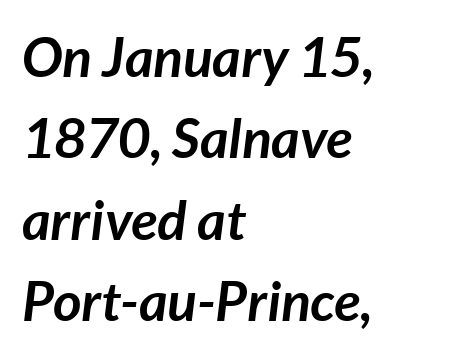
Q: Is the text bold? A: Yes.
Q: Is the text italic (slanted)? A: Yes, it leans right by about 7 degrees.
Q: Is the text underlined? A: No.
Q: How is the paragraph aligned? A: Left-aligned.
Q: Is the spacing between letters normal or unusually wide? A: Normal.
Q: Is the spacing between lines tight, normal or loose? A: Normal.
Q: Width (condensed, normal, or wide)? A: Normal.
Q: Stroke contrast? A: Low.
Q: x-height? A: Medium.
Q: Monospaced? A: No.
